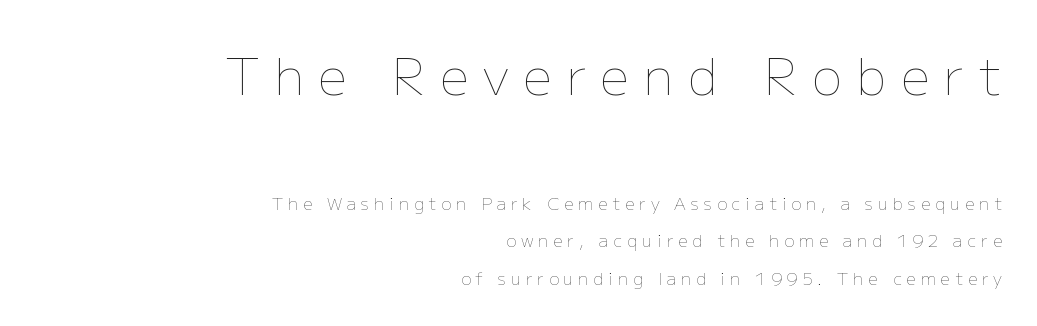
{"italic": "no", "bold": "no", "weight": "thin", "width": "normal", "stroke_contrast": "low", "x_height": "medium", "monospaced": "no", "underline": "no", "align": "right", "line_spacing": "loose", "line_spacing_ratio": 2.23, "letter_spacing": "wide", "letter_spacing_em": 0.29, "larger_block": "first", "size_ratio": 3.0, "glyph_px": 51}
